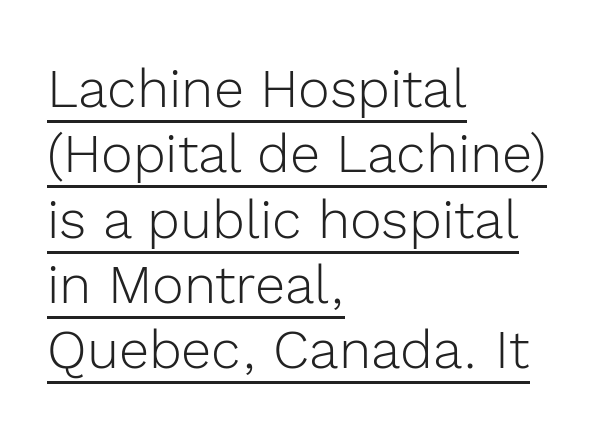
{"serif": "no", "italic": "no", "bold": "no", "weight": "light", "width": "normal", "x_height": "medium", "monospaced": "no", "underline": "yes", "align": "left", "line_spacing_ratio": 1.21, "letter_spacing": "normal", "letter_spacing_em": 0.0, "glyph_px": 54}
